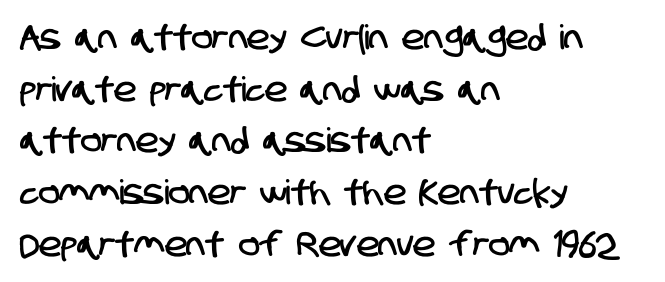
Q: Is the typeface a serif or a sans-serif typeface? A: Sans-serif.
Q: Is the text underlined? A: No.
Q: How is the paragraph aligned? A: Left-aligned.
Q: Is the spacing between letters normal or unusually wide? A: Normal.
Q: Is the spacing between lines tight, normal or loose? A: Normal.
Q: Width (condensed, normal, or wide)? A: Condensed.
Q: Stroke contrast? A: Low.
Q: x-height? A: Large.
Q: Monospaced? A: No.
